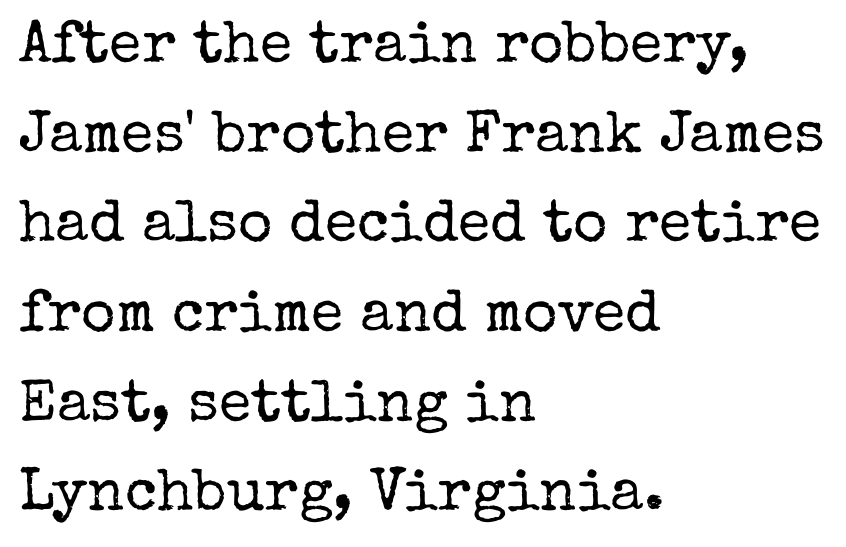
{"serif": "yes", "italic": "no", "bold": "no", "weight": "regular", "width": "normal", "stroke_contrast": "low", "x_height": "medium", "monospaced": "no", "underline": "no", "align": "left", "line_spacing": "normal", "line_spacing_ratio": 1.52, "letter_spacing": "normal", "letter_spacing_em": 0.0, "glyph_px": 59}
